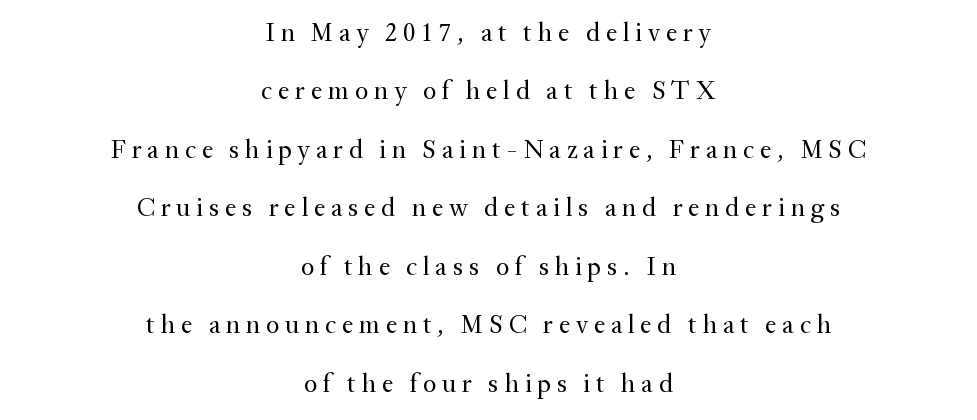
The image shows 26 px text type, upright; set centered, loose line spacing (2.25x), unusually wide letter spacing (+0.22 em), not underlined.
